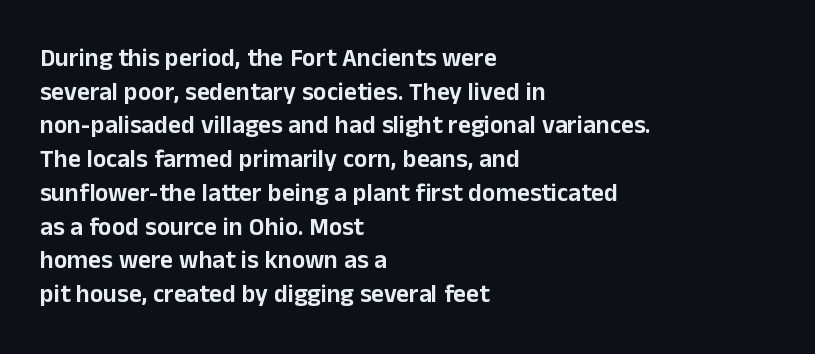
{"italic": "no", "underline": "no", "align": "left", "line_spacing": "normal", "line_spacing_ratio": 1.35, "letter_spacing": "normal", "letter_spacing_em": 0.0, "glyph_px": 25}
